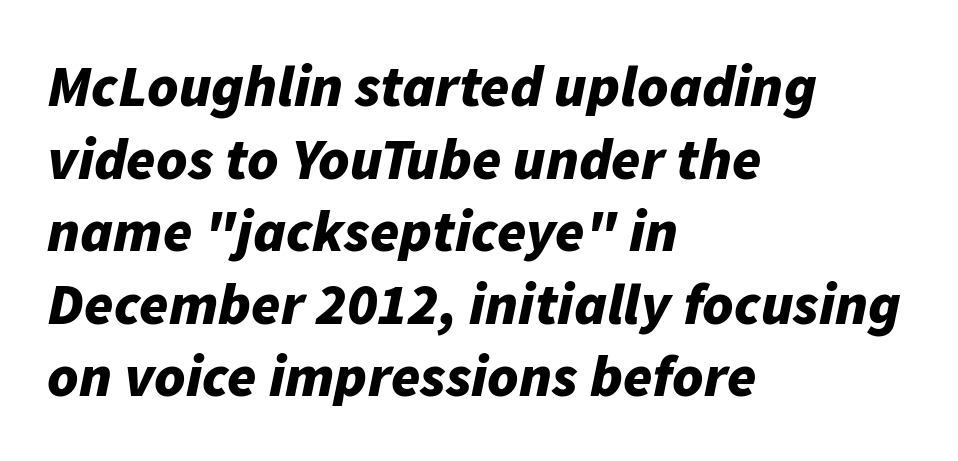
The image shows 59 px bold type, italic (leaning right); set left-aligned, line spacing 1.23x, normal letter spacing, not underlined; low stroke contrast and a medium x-height.
